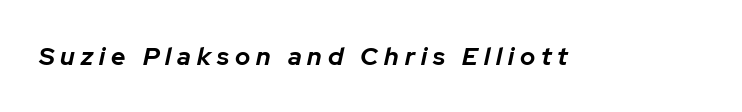
Letters rest on an invisible, unmarked baseline. Heft: maximum for text — a bold. If you drew a line through each stem, it would be angled. Here the glyphs are tracked loosely, breaking word shapes into spaced letters.
